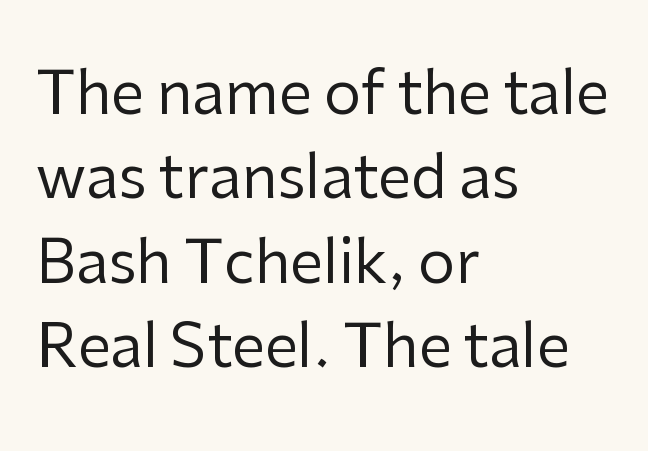
{"serif": "no", "italic": "no", "bold": "no", "weight": "regular", "width": "normal", "stroke_contrast": "low", "x_height": "medium", "monospaced": "no", "underline": "no", "align": "left", "line_spacing": "normal", "line_spacing_ratio": 1.43, "letter_spacing": "normal", "letter_spacing_em": 0.0, "glyph_px": 59}
